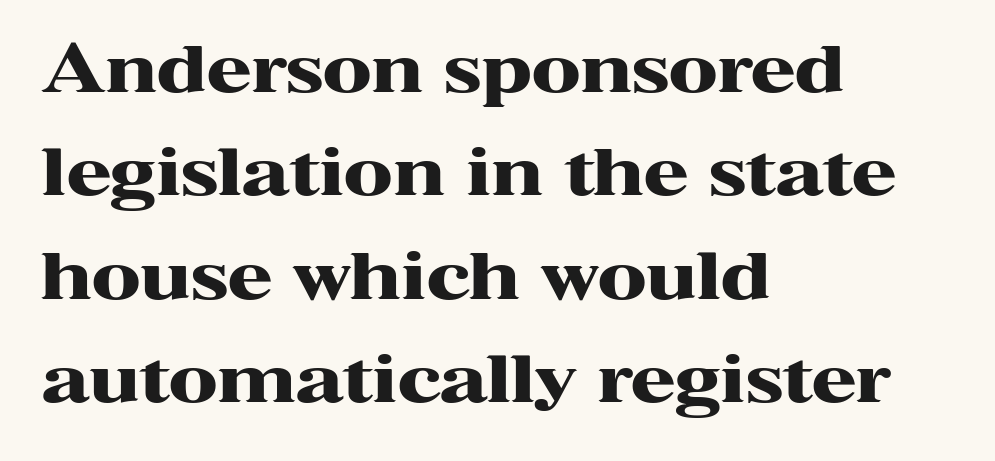
Do the characters align in a grid? No, the font is proportional. Line starts are locked; line ends wander. Stroke thickness is high; the sample reads as a true bold. A typesetter would call this leading conventional body-copy spacing. Tall strokes in this sample are plumb rather than angled.
